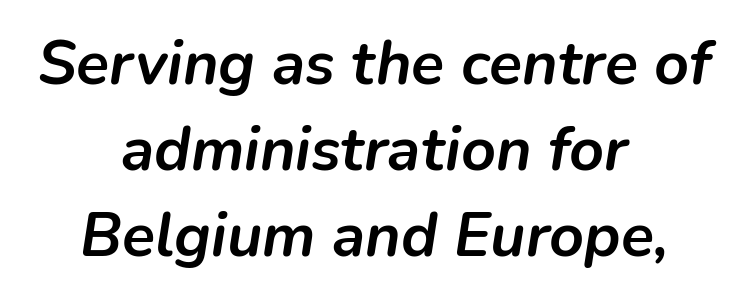
{"italic": "yes", "lean": "right", "slant_degrees": 9, "bold": "yes", "weight": "semibold", "width": "normal", "stroke_contrast": "low", "x_height": "medium", "monospaced": "no", "underline": "no", "align": "center", "line_spacing": "normal", "line_spacing_ratio": 1.41, "letter_spacing": "normal", "letter_spacing_em": 0.0, "glyph_px": 61}
